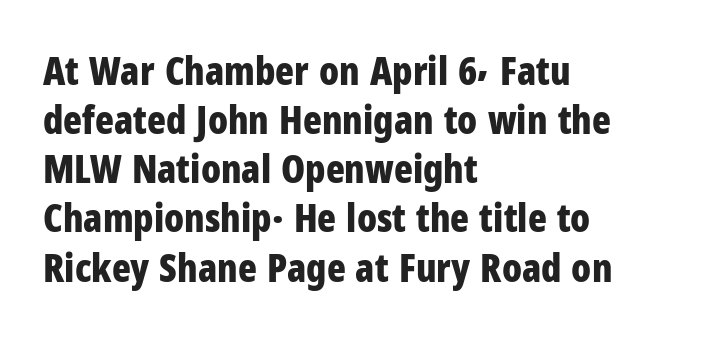
{"serif": "no", "italic": "no", "bold": "yes", "weight": "bold", "width": "condensed", "stroke_contrast": "low", "x_height": "medium", "monospaced": "no", "underline": "no", "align": "left", "line_spacing": "normal", "line_spacing_ratio": 1.26, "letter_spacing": "normal", "letter_spacing_em": 0.0, "glyph_px": 39}
